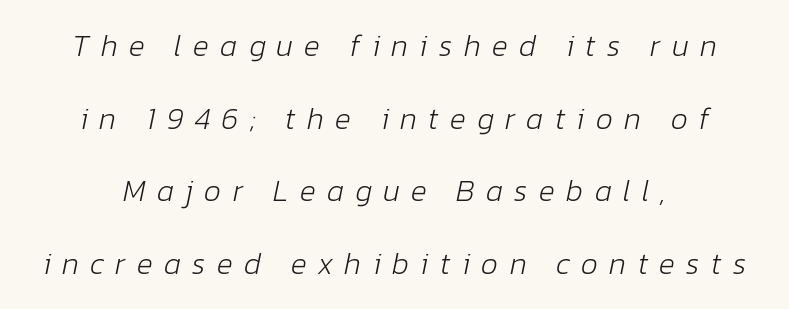
Think standard paragraph weight, or any step lighter than that. Think of a printed novel: that variable character pitch is what you see here. Casual observation: everything's sitting right in the middle. Clear beneath every line of the passage. You can tell it's italic because the verticals aren't actually vertical.
